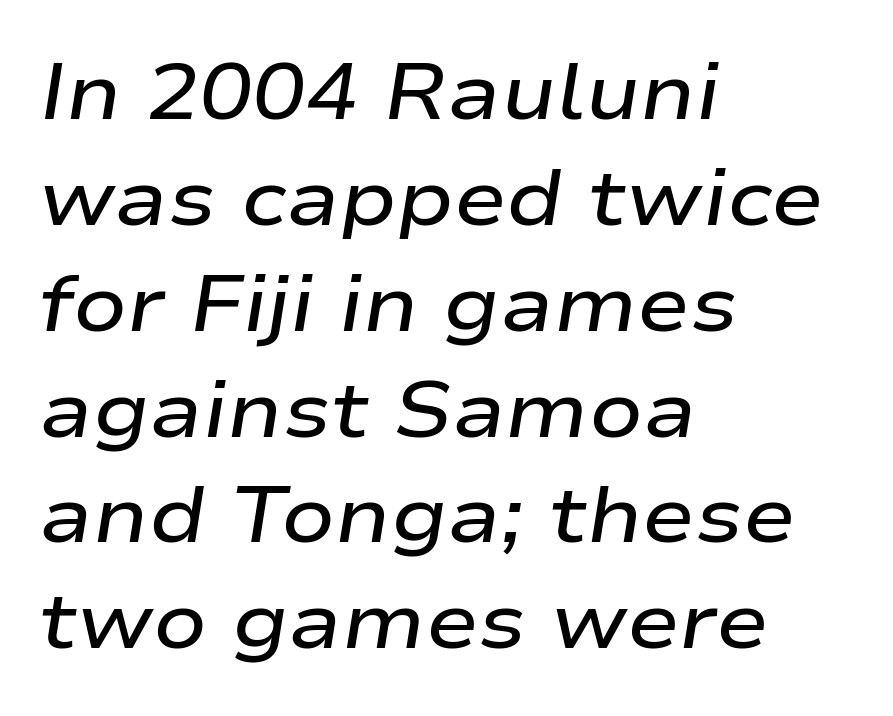
Glance below the letters and you will spot only blank space. Horizontally, the lines are justified to the leading edge only. Horizontal bands of white between lines are of average thickness. The text carries the slant typical of an italic or oblique font. Glyph-to-glyph distance matches everyday printed text.
